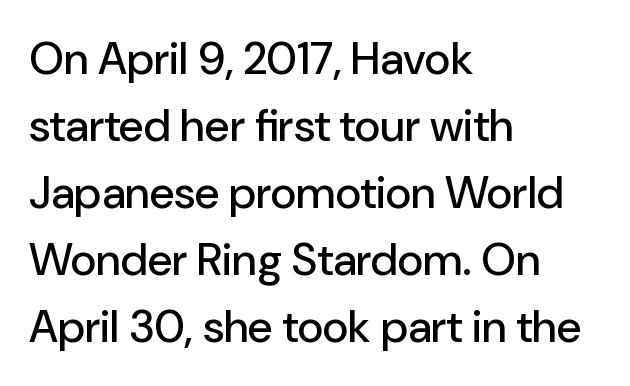
Q: Is the text italic (slanted)? A: No, it is upright.
Q: Is the typeface a serif or a sans-serif typeface? A: Sans-serif.
Q: Is the text underlined? A: No.
Q: How is the paragraph aligned? A: Left-aligned.
Q: Is the spacing between letters normal or unusually wide? A: Normal.
Q: Is the spacing between lines tight, normal or loose? A: Normal.
Q: Width (condensed, normal, or wide)? A: Normal.
Q: Stroke contrast? A: Low.
Q: x-height? A: Medium.
Q: Monospaced? A: No.
